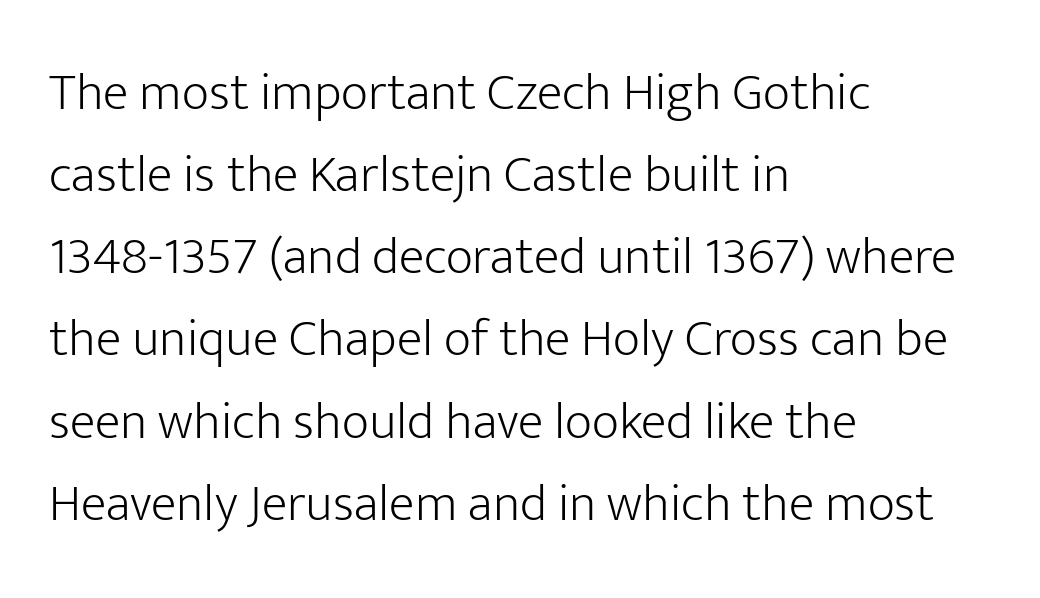
{"serif": "no", "italic": "no", "bold": "no", "weight": "light", "width": "normal", "stroke_contrast": "low", "x_height": "medium", "monospaced": "no", "underline": "no", "align": "left", "line_spacing": "normal", "line_spacing_ratio": 1.55, "letter_spacing": "normal", "letter_spacing_em": 0.0, "glyph_px": 53}
